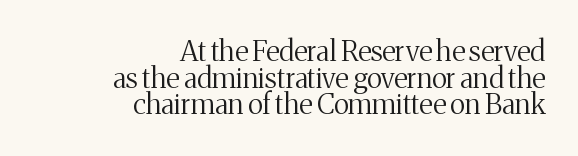
Q: Is the text bold? A: No.
Q: Is the text italic (slanted)? A: No, it is upright.
Q: Is the typeface a serif or a sans-serif typeface? A: Serif.
Q: Is the text underlined? A: No.
Q: How is the paragraph aligned? A: Right-aligned.
Q: Is the spacing between letters normal or unusually wide? A: Normal.
Q: Is the spacing between lines tight, normal or loose? A: Tight.
Q: Width (condensed, normal, or wide)? A: Normal.
Q: Stroke contrast? A: Medium.
Q: x-height? A: Medium.
Q: Monospaced? A: No.
